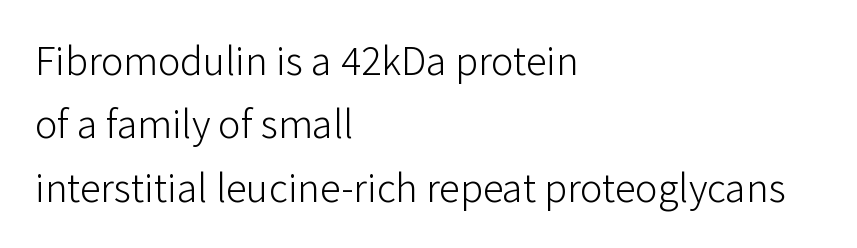
Think of a printed novel: that variable character pitch is what you see here. Is the letter spacing exaggerated? No — it looks like the ordinary default. The letters stand straight up with perfectly vertical stems. Vertical stems look standard width or narrower in stroke.
